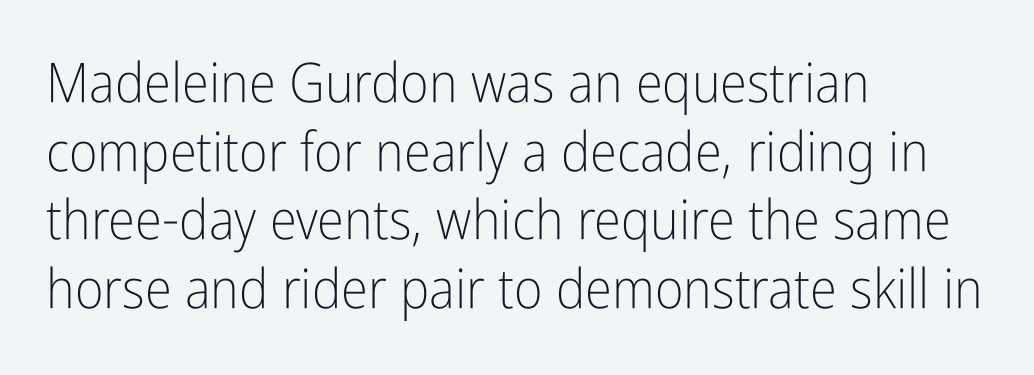
The image shows 55 px light, condensed sans-serif type, upright; set left-aligned, normal line spacing (1.25x), normal letter spacing, not underlined; low stroke contrast and a medium x-height.
